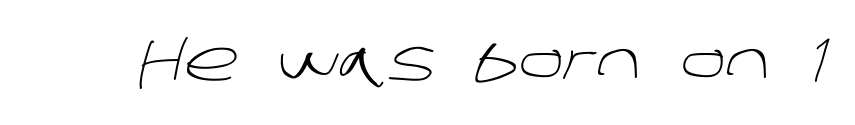
Q: Is the text bold? A: No.
Q: Is the typeface a serif or a sans-serif typeface? A: Sans-serif.
Q: Is the text underlined? A: No.
Q: Is the spacing between letters normal or unusually wide? A: Normal.
Q: Width (condensed, normal, or wide)? A: Normal.
Q: Stroke contrast? A: Low.
Q: x-height? A: Large.
Q: Monospaced? A: No.
